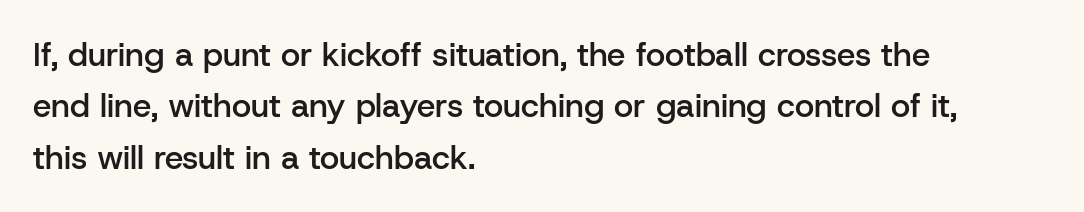
Q: Is the text bold? A: Semi-bold.
Q: Is the text italic (slanted)? A: No, it is upright.
Q: Is the typeface a serif or a sans-serif typeface? A: Sans-serif.
Q: Is the text underlined? A: No.
Q: How is the paragraph aligned? A: Left-aligned.
Q: Is the spacing between letters normal or unusually wide? A: Normal.
Q: Is the spacing between lines tight, normal or loose? A: Normal.
Q: Width (condensed, normal, or wide)? A: Normal.
Q: Stroke contrast? A: Low.
Q: x-height? A: Medium.
Q: Monospaced? A: No.
